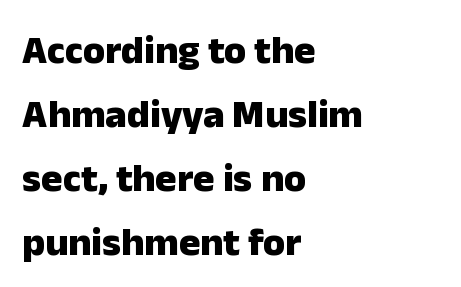
Q: Is the text bold? A: Yes.
Q: Is the text italic (slanted)? A: No, it is upright.
Q: Is the typeface a serif or a sans-serif typeface? A: Sans-serif.
Q: Is the text underlined? A: No.
Q: How is the paragraph aligned? A: Left-aligned.
Q: Is the spacing between letters normal or unusually wide? A: Normal.
Q: Is the spacing between lines tight, normal or loose? A: Normal.
Q: Width (condensed, normal, or wide)? A: Normal.
Q: Stroke contrast? A: Low.
Q: x-height? A: Medium.
Q: Monospaced? A: No.
